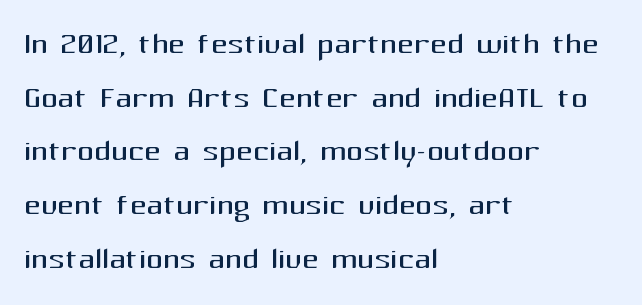
The image shows 41 px regular-weight sans-serif type, upright; set left-aligned, normal line spacing (1.31x), normal letter spacing, not underlined; medium stroke contrast and a medium x-height.
